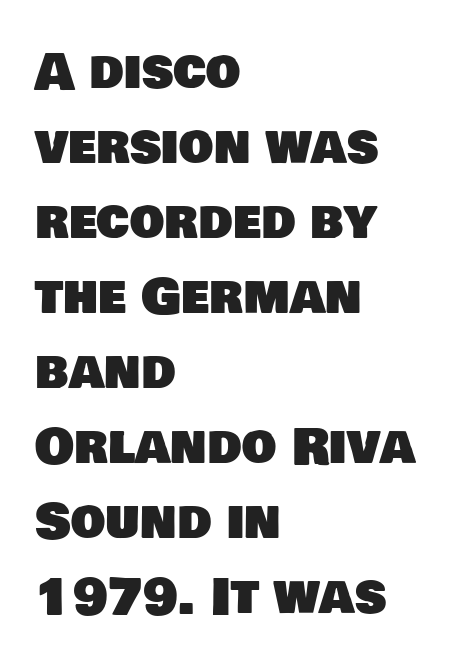
Between one letter and the next there's only the usual sliver of space. The rendering uses natural spacing where letterforms have individual widths. Descenders hang freely into open space. Casual observation: everything's shoved over to the left.
